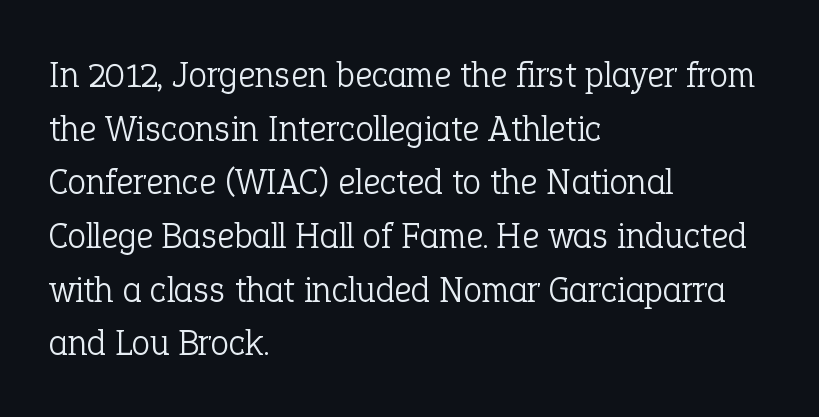
{"serif": "yes", "italic": "no", "bold": "no", "weight": "light", "width": "normal", "stroke_contrast": "low", "x_height": "medium", "monospaced": "no", "underline": "no", "align": "left", "line_spacing": "normal", "line_spacing_ratio": 1.45, "letter_spacing": "normal", "letter_spacing_em": 0.0, "glyph_px": 37}
